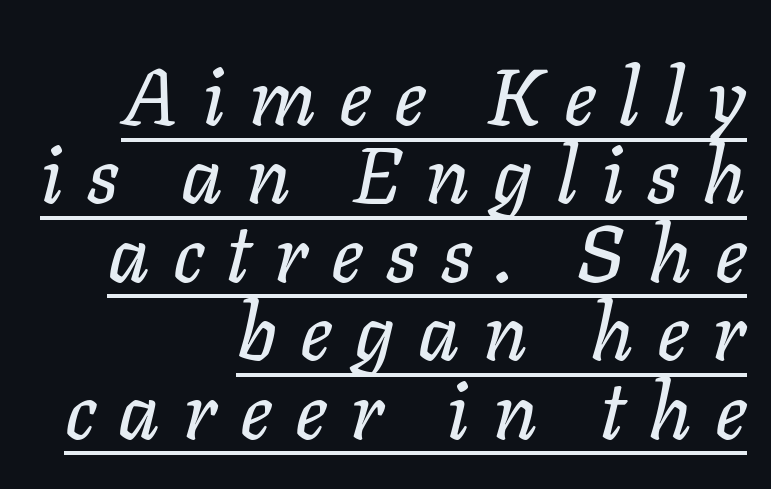
Q: Is the text italic (slanted)? A: Yes, it leans right by about 11 degrees.
Q: Is the text underlined? A: Yes.
Q: How is the paragraph aligned? A: Right-aligned.
Q: Is the spacing between letters normal or unusually wide? A: Unusually wide.
Q: Is the spacing between lines tight, normal or loose? A: Tight.
Q: Width (condensed, normal, or wide)? A: Normal.
Q: Stroke contrast? A: Low.
Q: x-height? A: Medium.
Q: Monospaced? A: No.
